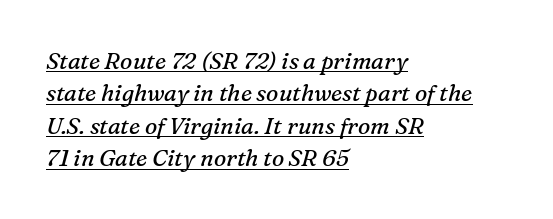
{"italic": "yes", "lean": "right", "slant_degrees": 16, "bold": "no", "underline": "yes", "align": "left", "line_spacing": "normal", "line_spacing_ratio": 1.41, "letter_spacing": "normal", "letter_spacing_em": 0.0, "glyph_px": 23}
